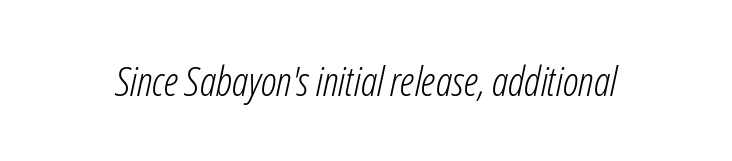
The image shows 41 px light, condensed type, italic (leaning right); set normal letter spacing, not underlined; low stroke contrast and a medium x-height.
